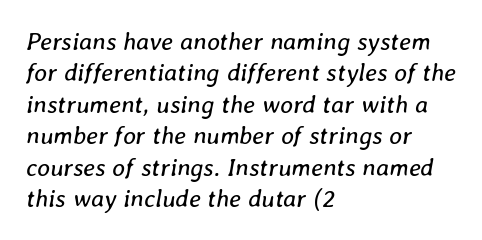
The image shows 25 px text type, italic (leaning right); set left-aligned, normal line spacing (1.26x), normal letter spacing, not underlined.
